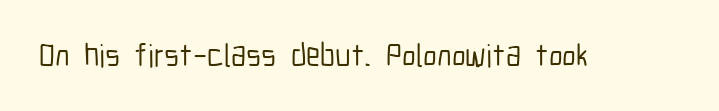
The image shows 32 px condensed sans-serif type, upright; set normal letter spacing, not underlined; low stroke contrast and a medium x-height.
